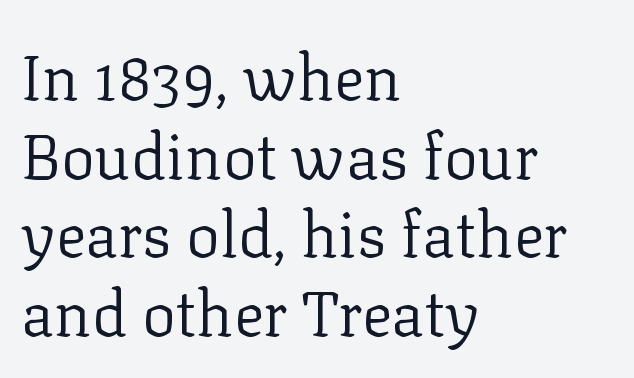
{"serif": "yes", "italic": "no", "bold": "no", "weight": "regular", "width": "normal", "stroke_contrast": "low", "x_height": "medium", "monospaced": "no", "underline": "no", "align": "left", "line_spacing": "normal", "line_spacing_ratio": 1.25, "letter_spacing": "normal", "letter_spacing_em": 0.0, "glyph_px": 63}
